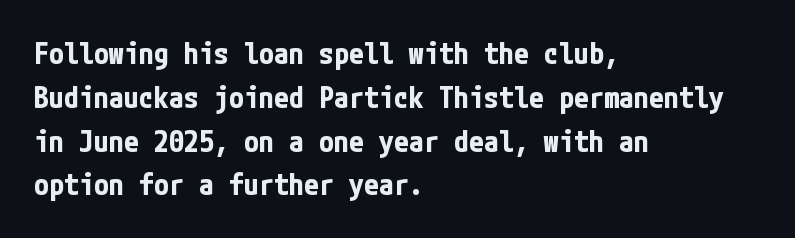
{"serif": "no", "italic": "no", "bold": "yes", "weight": "bold", "width": "condensed", "stroke_contrast": "low", "x_height": "medium", "underline": "no", "align": "left", "line_spacing": "normal", "line_spacing_ratio": 1.46, "letter_spacing": "normal", "letter_spacing_em": 0.0, "glyph_px": 30}
